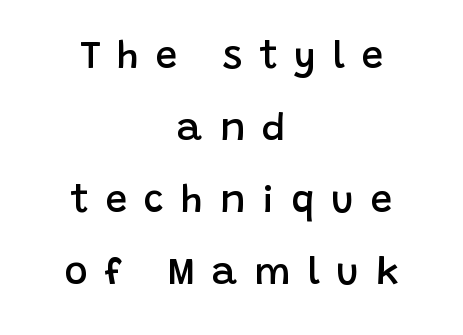
Q: Is the text bold? A: Semi-bold.
Q: Is the text italic (slanted)? A: No, it is upright.
Q: Is the typeface a serif or a sans-serif typeface? A: Sans-serif.
Q: Is the text underlined? A: No.
Q: How is the paragraph aligned? A: Centered.
Q: Is the spacing between letters normal or unusually wide? A: Unusually wide.
Q: Width (condensed, normal, or wide)? A: Normal.
Q: Stroke contrast? A: Low.
Q: x-height? A: Large.
Q: Monospaced? A: No.
